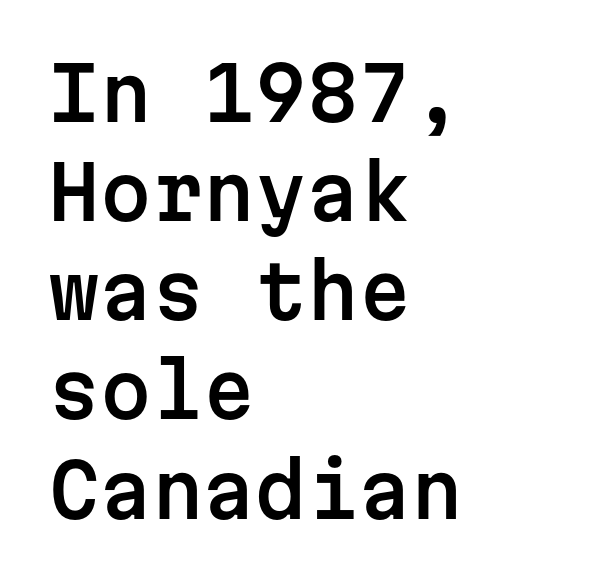
{"serif": "no", "italic": "no", "width": "normal", "stroke_contrast": "low", "x_height": "medium", "monospaced": "yes", "underline": "no", "align": "left", "line_spacing": "normal", "line_spacing_ratio": 1.34, "letter_spacing": "normal", "letter_spacing_em": 0.0, "glyph_px": 74}
